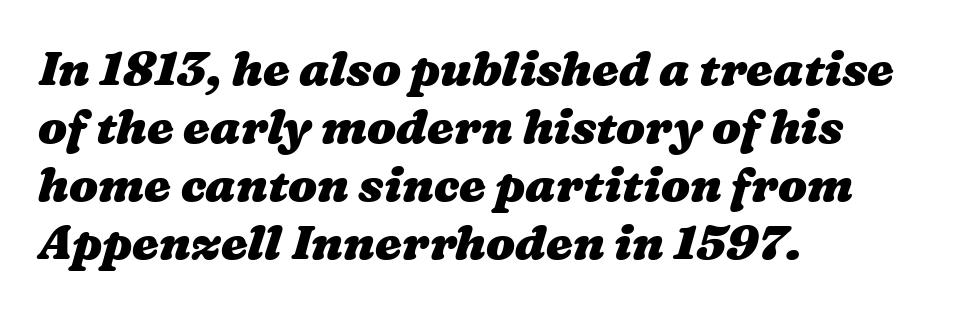
{"bold": "yes", "weight": "heavy", "width": "wide", "stroke_contrast": "medium", "x_height": "medium", "monospaced": "no", "underline": "no", "align": "left", "line_spacing_ratio": 1.21, "letter_spacing": "normal", "letter_spacing_em": 0.0, "glyph_px": 48}
